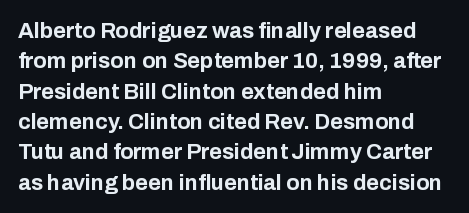
Q: Is the text bold? A: Yes.
Q: Is the text italic (slanted)? A: No, it is upright.
Q: Is the text underlined? A: No.
Q: How is the paragraph aligned? A: Left-aligned.
Q: Is the spacing between letters normal or unusually wide? A: Normal.
Q: Is the spacing between lines tight, normal or loose? A: Normal.
